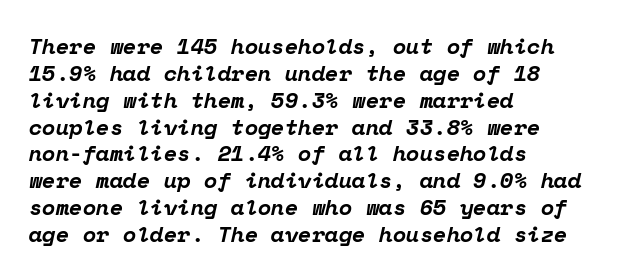
{"italic": "yes", "lean": "right", "slant_degrees": 12, "bold": "yes", "underline": "no", "align": "left", "line_spacing_ratio": 1.22, "letter_spacing": "normal", "letter_spacing_em": 0.0, "glyph_px": 22}
